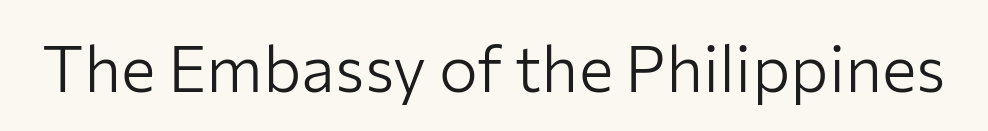
{"serif": "no", "italic": "no", "bold": "no", "weight": "light", "width": "normal", "stroke_contrast": "low", "x_height": "medium", "monospaced": "no", "underline": "no", "letter_spacing": "normal", "letter_spacing_em": 0.0, "glyph_px": 65}
